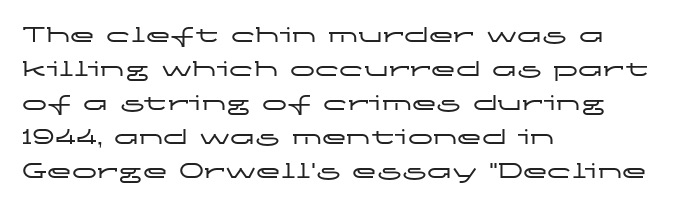
{"italic": "no", "underline": "no", "align": "left", "line_spacing": "normal", "line_spacing_ratio": 1.36, "letter_spacing": "normal", "letter_spacing_em": 0.0, "glyph_px": 25}
